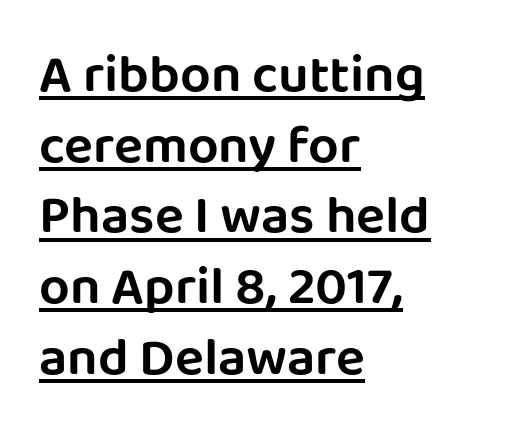
Q: Is the text italic (slanted)? A: No, it is upright.
Q: Is the typeface a serif or a sans-serif typeface? A: Sans-serif.
Q: Is the text underlined? A: Yes.
Q: How is the paragraph aligned? A: Left-aligned.
Q: Is the spacing between letters normal or unusually wide? A: Normal.
Q: Is the spacing between lines tight, normal or loose? A: Normal.
Q: Width (condensed, normal, or wide)? A: Normal.
Q: Stroke contrast? A: Low.
Q: x-height? A: Large.
Q: Monospaced? A: No.
